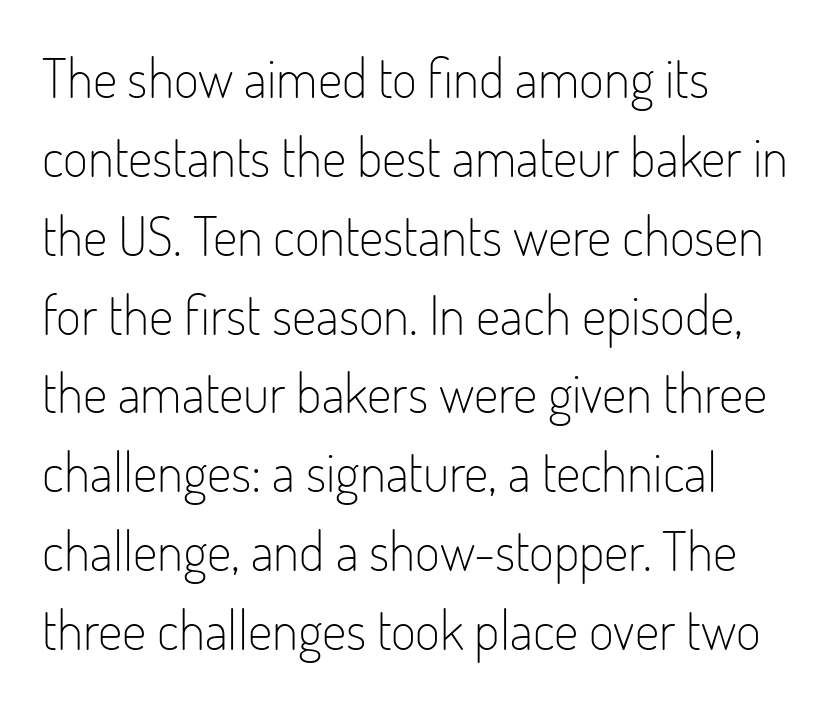
Q: Is the text bold? A: No.
Q: Is the text italic (slanted)? A: No, it is upright.
Q: Is the typeface a serif or a sans-serif typeface? A: Sans-serif.
Q: Is the text underlined? A: No.
Q: How is the paragraph aligned? A: Left-aligned.
Q: Is the spacing between letters normal or unusually wide? A: Normal.
Q: Is the spacing between lines tight, normal or loose? A: Normal.
Q: Width (condensed, normal, or wide)? A: Condensed.
Q: Stroke contrast? A: Low.
Q: x-height? A: Small.
Q: Monospaced? A: No.
